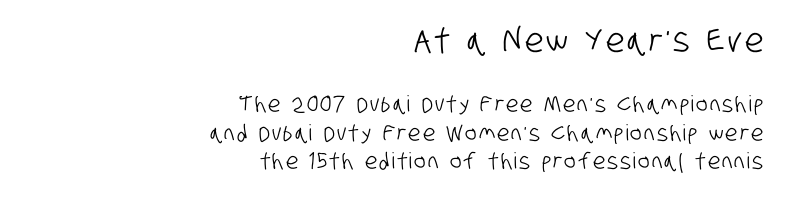
{"serif": "no", "width": "condensed", "stroke_contrast": "low", "x_height": "large", "monospaced": "no", "underline": "no", "align": "right", "line_spacing": "normal", "line_spacing_ratio": 1.3, "larger_block": "first", "size_ratio": 1.5, "glyph_px": 33}
